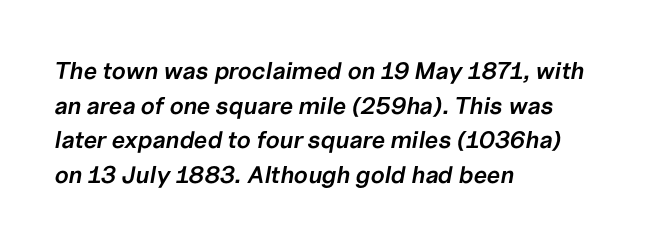
The image shows 24 px text type, italic (leaning right); set left-aligned, normal line spacing (1.44x), normal letter spacing, not underlined.
